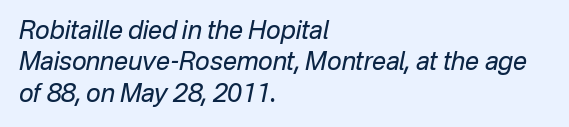
{"italic": "yes", "lean": "right", "slant_degrees": 12, "bold": "no", "underline": "no", "align": "left", "line_spacing": "normal", "line_spacing_ratio": 1.26, "letter_spacing": "normal", "letter_spacing_em": 0.0, "glyph_px": 25}
